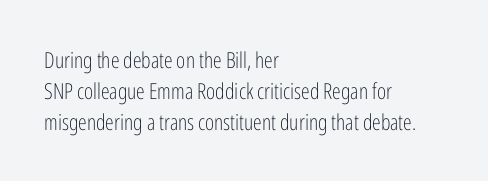
Summary of vertical rhythm: regular, with standard interline spacing. Short note: letters normally spaced. The font's upright variant was chosen for this text. Casual observation: everything's shoved over to the left.
